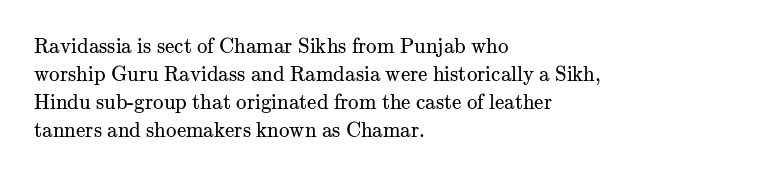
The image shows 21 px text type, upright; set left-aligned, normal line spacing (1.34x), normal letter spacing, not underlined.
